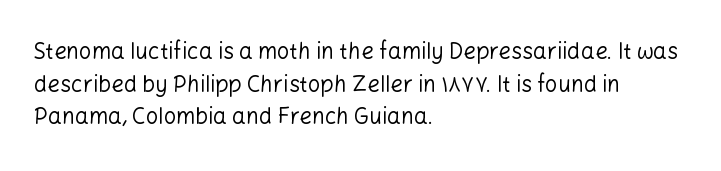
The image shows 22 px text type, upright; set left-aligned, normal line spacing (1.48x), normal letter spacing, not underlined.
